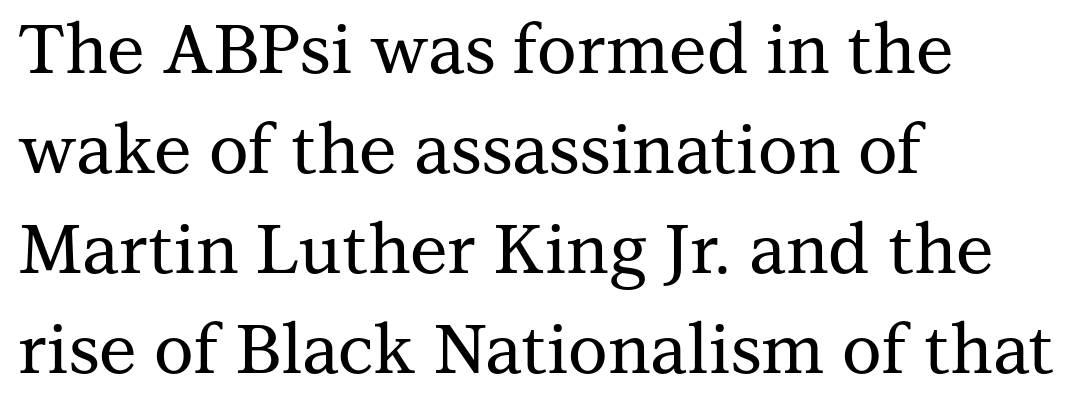
Reading down the block, your eye returns to a fixed left position each line. The type sits square on the baseline with zero lean. Nothing unusual about the tracking: characters are spaced as the font intends. These lines are rendered in a variable-pitch font. The type family on display is of the serif kind. Clear beneath every line of the passage.
